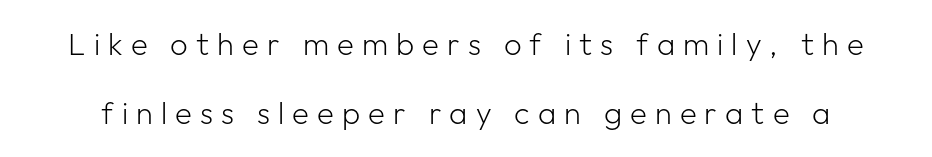
The image shows 31 px light sans-serif type, upright; set loose line spacing (2.21x), unusually wide letter spacing (+0.26 em), not underlined; low stroke contrast and a medium x-height.
